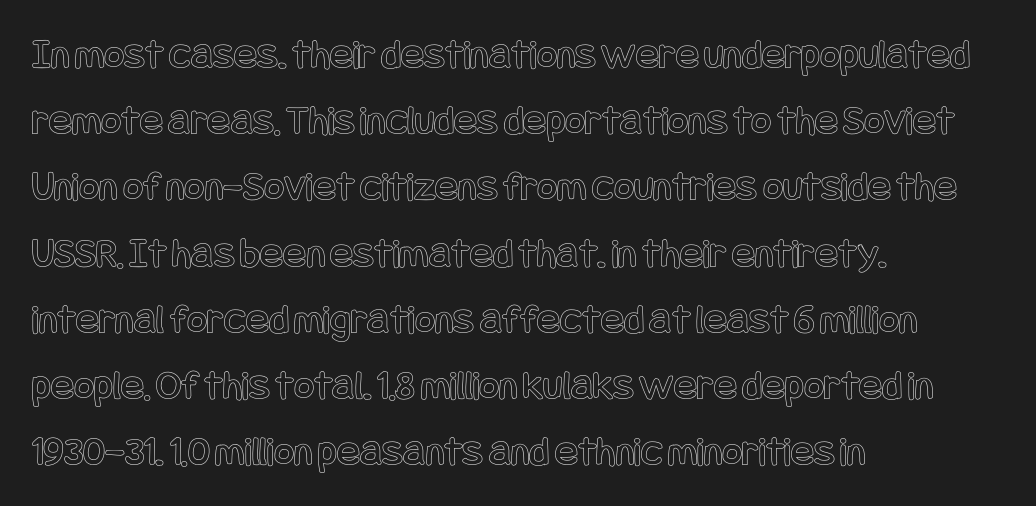
Q: Is the text italic (slanted)? A: No, it is upright.
Q: Is the text underlined? A: No.
Q: How is the paragraph aligned? A: Left-aligned.
Q: Is the spacing between letters normal or unusually wide? A: Normal.
Q: Is the spacing between lines tight, normal or loose? A: Normal.
Q: Width (condensed, normal, or wide)? A: Condensed.
Q: x-height? A: Large.
